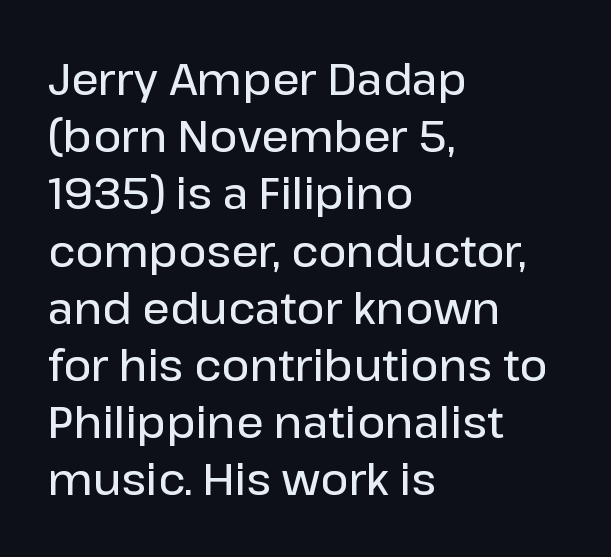
Q: Is the text bold? A: Semi-bold.
Q: Is the text italic (slanted)? A: No, it is upright.
Q: Is the typeface a serif or a sans-serif typeface? A: Sans-serif.
Q: Is the text underlined? A: No.
Q: How is the paragraph aligned? A: Left-aligned.
Q: Is the spacing between letters normal or unusually wide? A: Normal.
Q: Is the spacing between lines tight, normal or loose? A: Normal.
Q: Width (condensed, normal, or wide)? A: Normal.
Q: Stroke contrast? A: Low.
Q: x-height? A: Medium.
Q: Monospaced? A: No.
